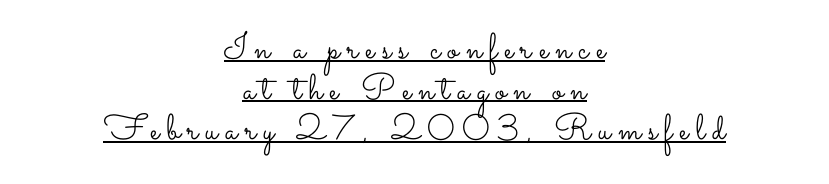
The image shows 36 px light, wide type; set centered, tight line spacing (1.13x), unusually wide letter spacing (+0.2 em), underlined; low stroke contrast and a small x-height.
